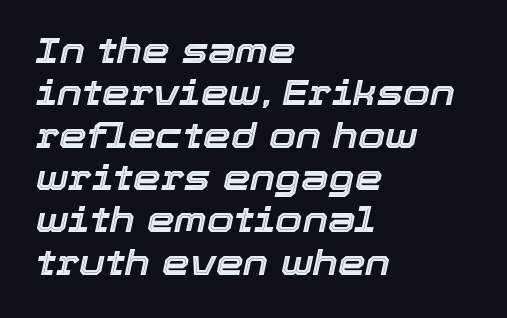
{"italic": "yes", "lean": "right", "slant_degrees": 12, "width": "normal", "x_height": "medium", "monospaced": "no", "underline": "no", "align": "left", "line_spacing_ratio": 1.21, "letter_spacing": "normal", "letter_spacing_em": 0.0, "glyph_px": 35}
